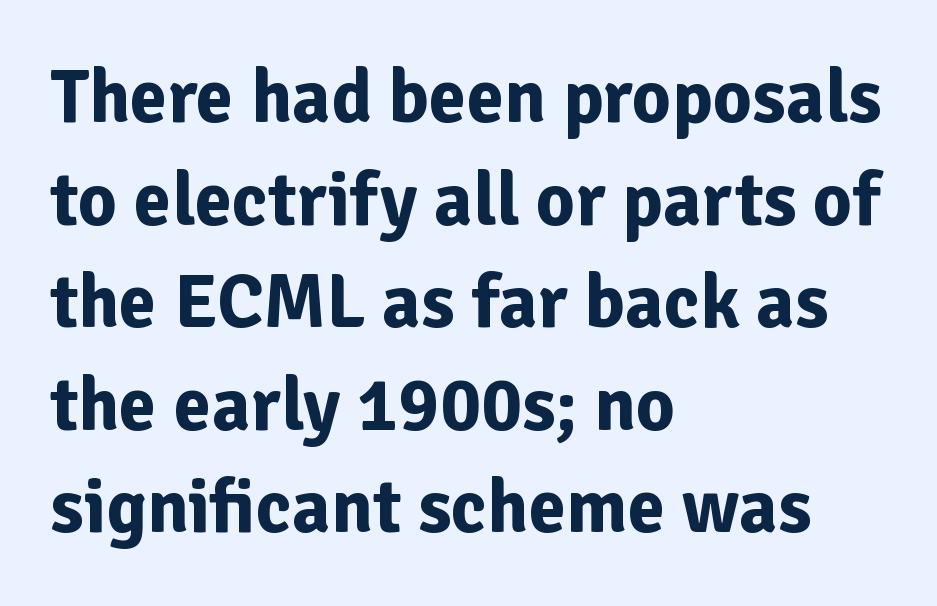
The image shows 76 px bold sans-serif type, upright; set left-aligned, normal line spacing (1.35x), normal letter spacing, not underlined; low stroke contrast and a medium x-height.
